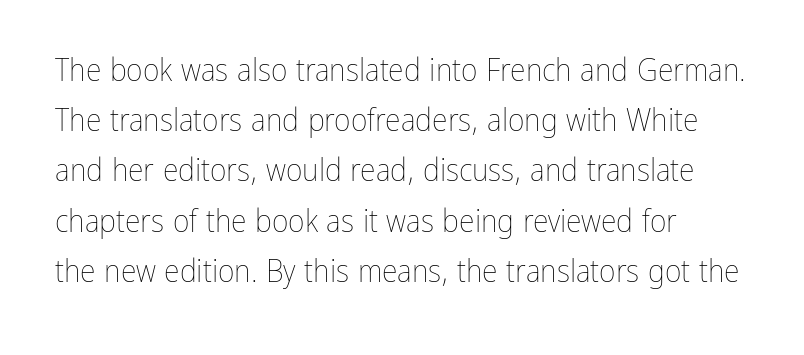
{"italic": "no", "bold": "no", "weight": "thin", "width": "condensed", "stroke_contrast": "low", "x_height": "medium", "monospaced": "no", "underline": "no", "align": "left", "line_spacing": "normal", "line_spacing_ratio": 1.57, "letter_spacing": "normal", "letter_spacing_em": 0.0, "glyph_px": 32}
